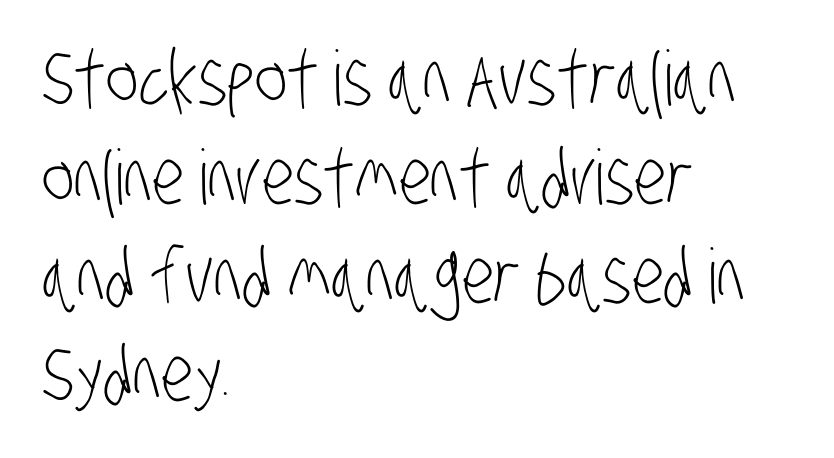
{"serif": "no", "bold": "no", "weight": "light", "width": "condensed", "stroke_contrast": "low", "x_height": "large", "monospaced": "no", "underline": "no", "align": "left", "line_spacing": "normal", "line_spacing_ratio": 1.3, "letter_spacing": "normal", "letter_spacing_em": 0.0, "glyph_px": 76}
